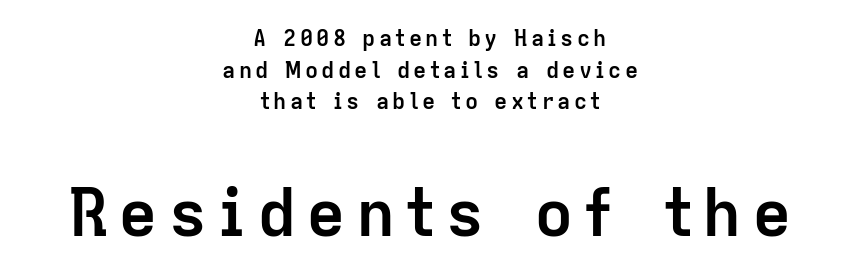
Is this a fixed-width face? No — the glyphs have proportional, varying widths. This is sans-serif lettering, the kind often seen on screens and signage. Look at the glyph heights: the lower group is clearly the bigger setting. The strip under each line holds only bare page. Typesetter's note: full bold, strokes at maximum text heaviness.
